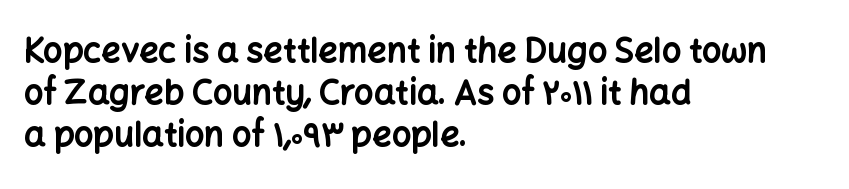
No extra tracking has been applied to these lines. The ragged edge is on the right, which tells us the setting is flush left. I'd call this a sans setting — the letters go barefoot. A roman cut, with each character standing at attention. The characters look thick and weighty, a clear bold.
